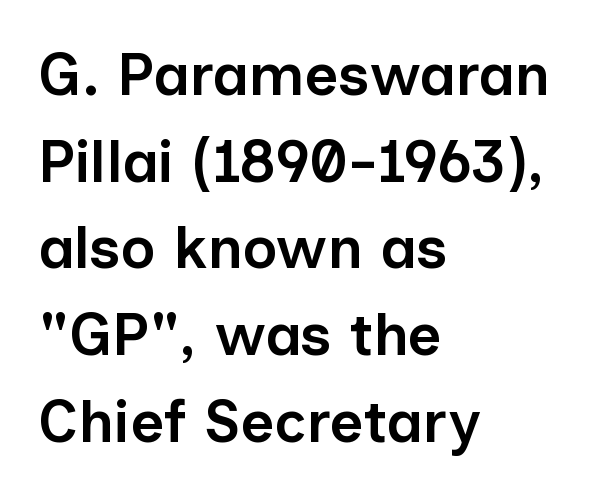
The image shows 59 px semibold sans-serif type, upright; set left-aligned, normal line spacing (1.47x), normal letter spacing, not underlined; low stroke contrast and a medium x-height.
